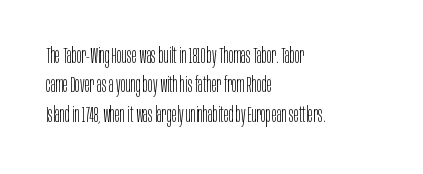
The image shows 21 px text type, upright; set left-aligned, normal line spacing (1.4x), normal letter spacing, not underlined.
